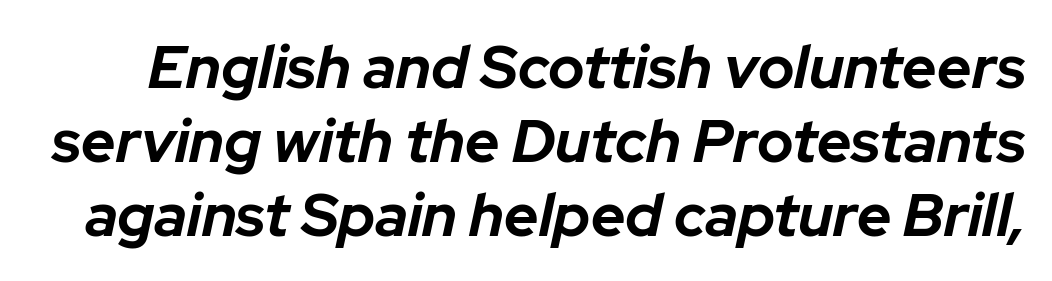
{"italic": "yes", "lean": "right", "slant_degrees": 12, "bold": "yes", "weight": "bold", "width": "normal", "stroke_contrast": "low", "x_height": "medium", "monospaced": "no", "underline": "no", "line_spacing_ratio": 1.23, "letter_spacing": "normal", "letter_spacing_em": 0.0, "glyph_px": 60}
